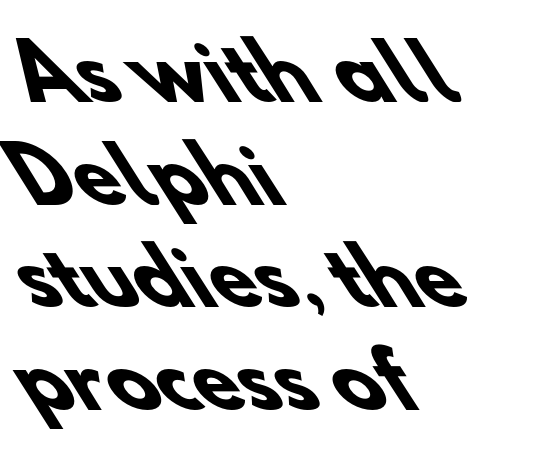
Q: Is the text bold? A: Yes.
Q: Is the typeface a serif or a sans-serif typeface? A: Sans-serif.
Q: Is the text underlined? A: No.
Q: How is the paragraph aligned? A: Left-aligned.
Q: Is the spacing between letters normal or unusually wide? A: Normal.
Q: Is the spacing between lines tight, normal or loose? A: Normal.
Q: Width (condensed, normal, or wide)? A: Normal.
Q: Stroke contrast? A: Low.
Q: x-height? A: Small.
Q: Monospaced? A: No.
